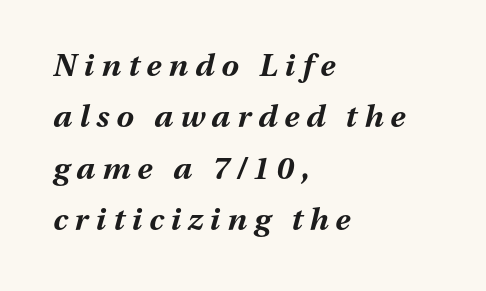
{"italic": "yes", "lean": "right", "slant_degrees": 13, "bold": "yes", "weight": "bold", "width": "normal", "stroke_contrast": "medium", "x_height": "medium", "monospaced": "no", "underline": "no", "align": "left", "line_spacing": "normal", "line_spacing_ratio": 1.66, "letter_spacing": "wide", "letter_spacing_em": 0.23, "glyph_px": 31}
